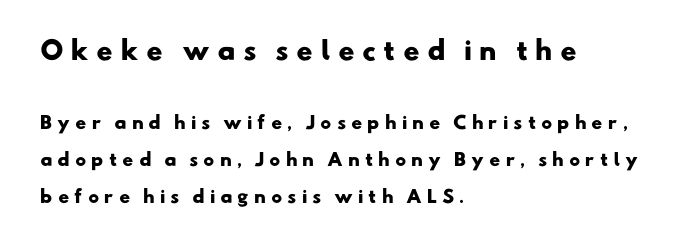
{"bold": "yes", "underline": "no", "align": "left", "line_spacing": "loose", "line_spacing_ratio": 2.19, "letter_spacing": "wide", "letter_spacing_em": 0.29, "larger_block": "first", "size_ratio": 1.47, "glyph_px": 25}
